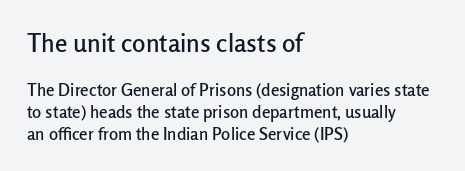
{"italic": "no", "underline": "no", "align": "left", "line_spacing": "normal", "line_spacing_ratio": 1.28, "letter_spacing": "normal", "letter_spacing_em": 0.0, "larger_block": "first", "size_ratio": 1.47, "glyph_px": 25}
